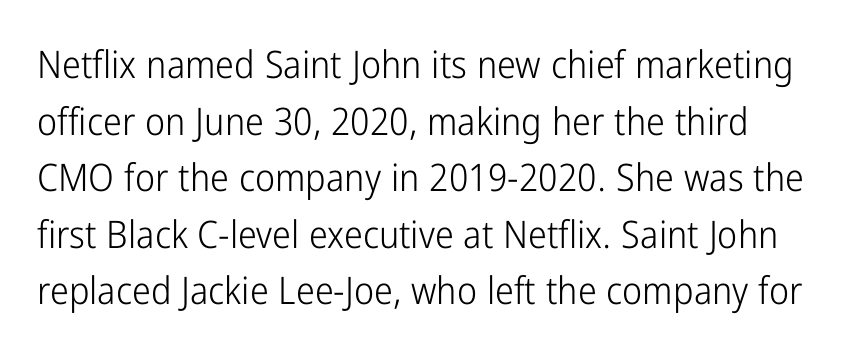
Q: Is the text bold? A: No.
Q: Is the text italic (slanted)? A: No, it is upright.
Q: Is the typeface a serif or a sans-serif typeface? A: Sans-serif.
Q: Is the text underlined? A: No.
Q: Is the spacing between letters normal or unusually wide? A: Normal.
Q: Is the spacing between lines tight, normal or loose? A: Normal.
Q: Width (condensed, normal, or wide)? A: Condensed.
Q: Stroke contrast? A: Low.
Q: x-height? A: Medium.
Q: Monospaced? A: No.
